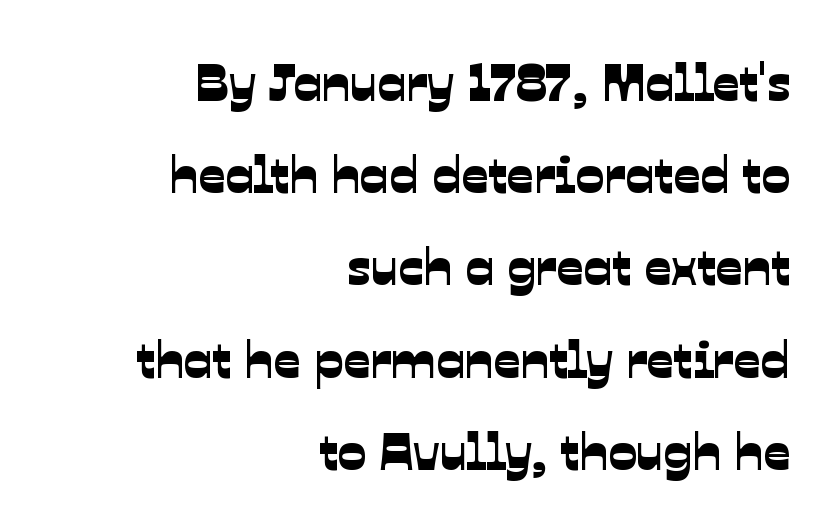
Is this a fixed-width face? No — the glyphs have proportional, varying widths. One-word summary of the alignment: right. The letters sit at their default tracking, neither squeezed nor spread. Font category for this specimen: sans-serif. Honestly, there is no underline to notice here at all.
